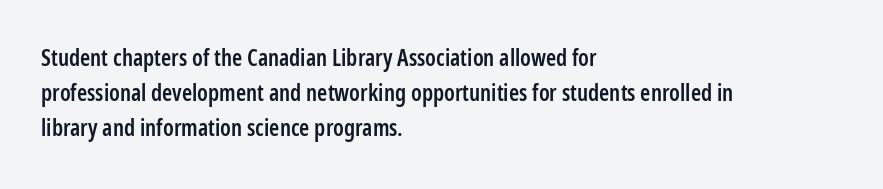
{"italic": "no", "bold": "semi", "underline": "no", "align": "left", "line_spacing": "normal", "line_spacing_ratio": 1.53, "letter_spacing": "normal", "letter_spacing_em": 0.0, "glyph_px": 23}
